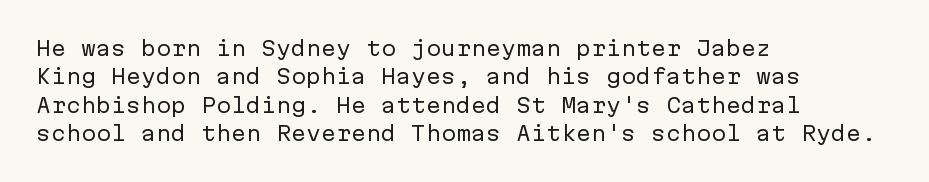
{"italic": "no", "bold": "no", "underline": "no", "align": "left", "line_spacing": "normal", "line_spacing_ratio": 1.42, "letter_spacing": "normal", "letter_spacing_em": 0.0, "glyph_px": 20}
